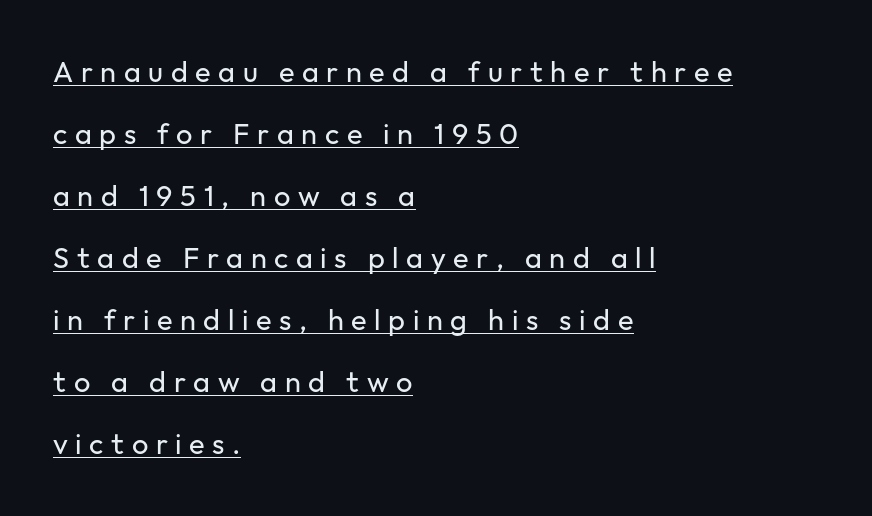
The image shows 29 px regular-weight sans-serif type, upright; set left-aligned, loose line spacing (2.14x), unusually wide letter spacing (+0.26 em), underlined; low stroke contrast and a medium x-height.
